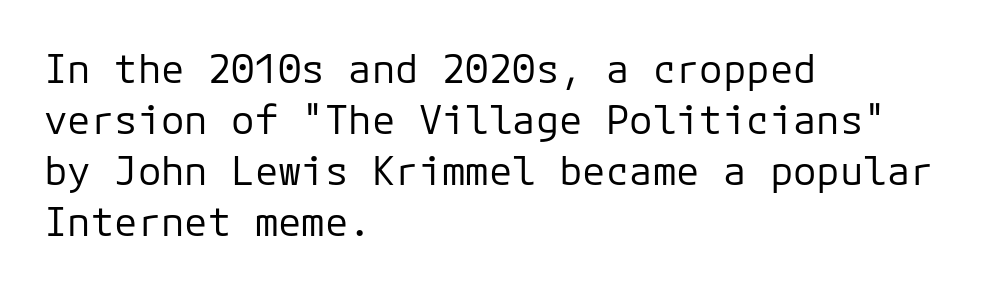
The image shows 39 px regular-weight sans-serif type, upright, monospaced; set left-aligned, normal line spacing (1.31x), normal letter spacing, not underlined; low stroke contrast and a medium x-height.
